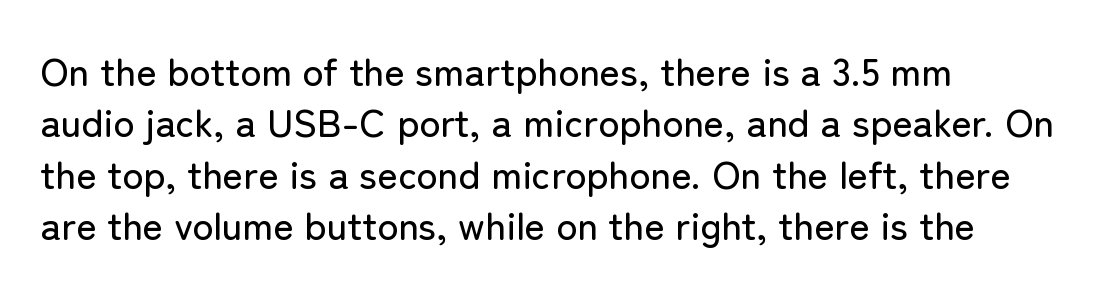
{"serif": "no", "italic": "no", "width": "normal", "stroke_contrast": "low", "x_height": "medium", "monospaced": "no", "underline": "no", "align": "left", "line_spacing": "normal", "line_spacing_ratio": 1.32, "letter_spacing": "normal", "letter_spacing_em": 0.0, "glyph_px": 39}
